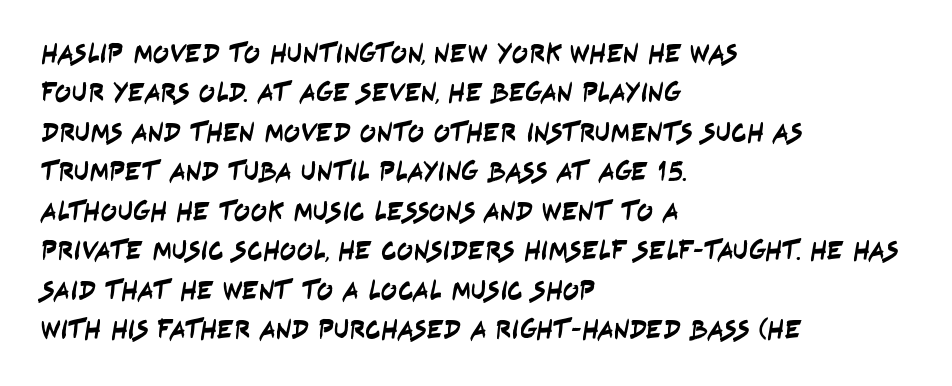
The image shows 27 px text type; set left-aligned, normal line spacing (1.46x), normal letter spacing, not underlined.
